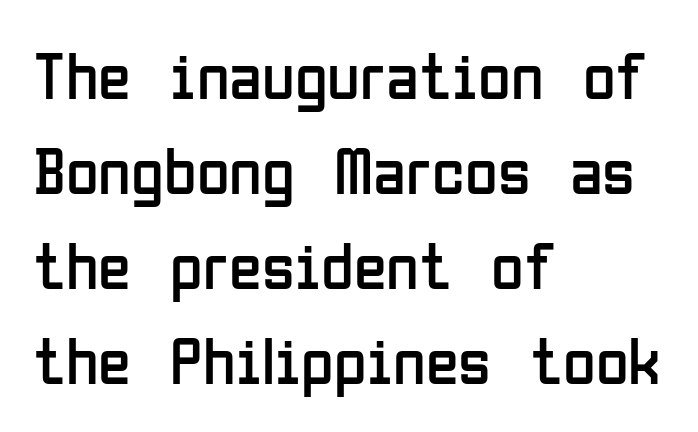
The font's upright variant was chosen for this text. The characters are drawn with everyday or finer stroke widths. The lines sit at an ordinary, default distance from one another. The type is set solid horizontally, with unmodified tracking. Varying glyph widths throughout — classic text-font behaviour.
